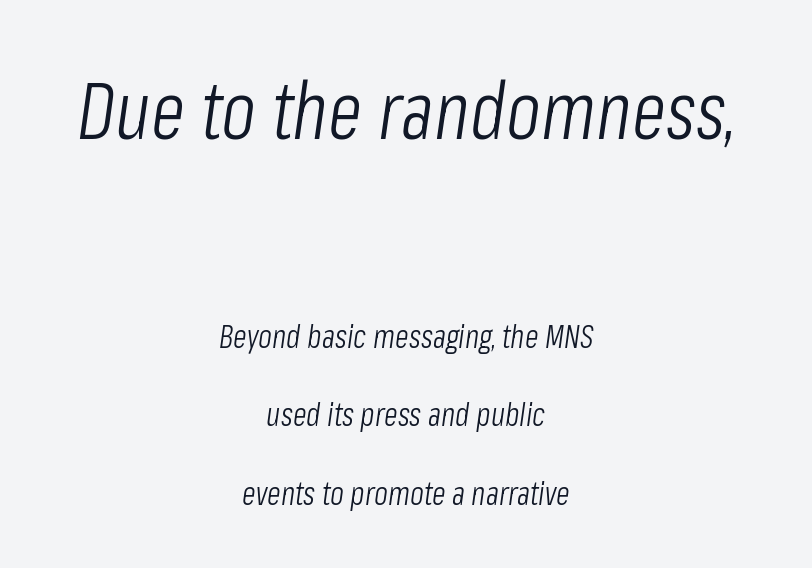
This sample is center-justified, so both line endings float freely. Notice the wide empty band between every row — that's loose leading. Size contrast runs from large at the top to small at the bottom. Weight class: somewhere from thin through regular. What stands out about the letter spacing? Nothing — it is the standard amount. Unmarked baselines from the first word to the last.
